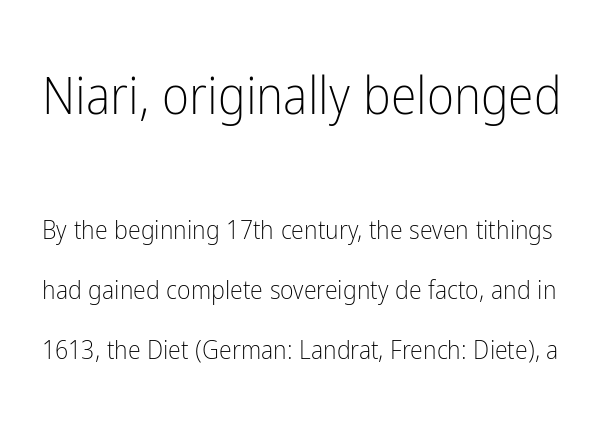
Q: Is the text bold? A: No.
Q: Is the text italic (slanted)? A: No, it is upright.
Q: Is the typeface a serif or a sans-serif typeface? A: Sans-serif.
Q: Is the text underlined? A: No.
Q: Is the spacing between letters normal or unusually wide? A: Normal.
Q: Is the spacing between lines tight, normal or loose? A: Loose.
Q: Which block of text is set in a larger size, the first (top) or the second (bottom)? A: The first (top) one.
Q: Width (condensed, normal, or wide)? A: Condensed.
Q: Stroke contrast? A: Low.
Q: x-height? A: Medium.
Q: Monospaced? A: No.
